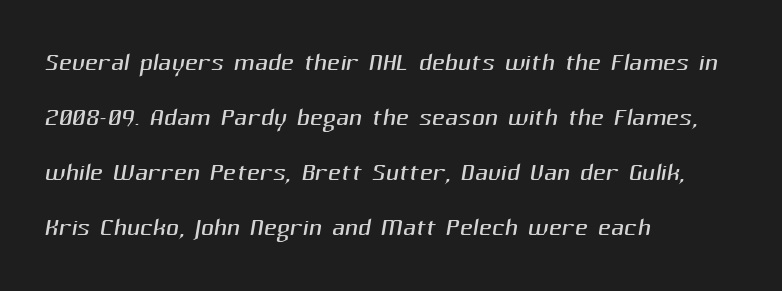
The image shows 36 px light sans-serif type; set left-aligned, normal line spacing (1.53x), normal letter spacing, not underlined; medium stroke contrast and a medium x-height.
